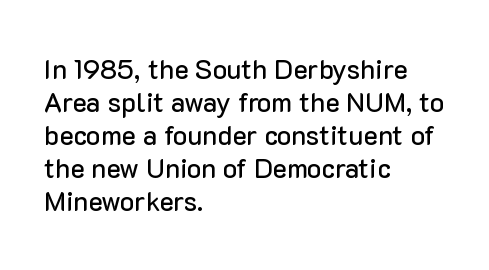
Q: Is the text italic (slanted)? A: No, it is upright.
Q: Is the text underlined? A: No.
Q: How is the paragraph aligned? A: Left-aligned.
Q: Is the spacing between letters normal or unusually wide? A: Normal.
